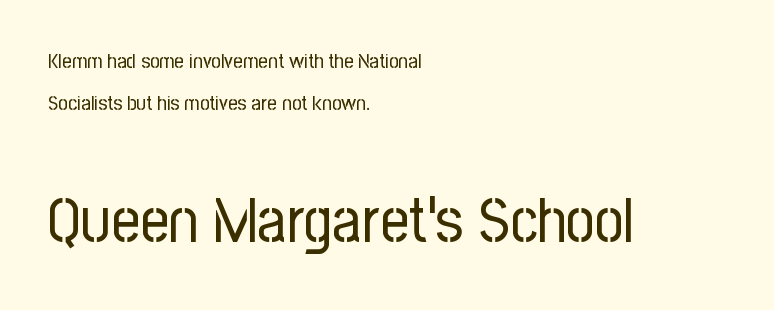
{"serif": "no", "italic": "no", "bold": "no", "weight": "regular", "width": "condensed", "stroke_contrast": "low", "x_height": "medium", "monospaced": "no", "underline": "no", "align": "left", "line_spacing": "loose", "line_spacing_ratio": 1.99, "letter_spacing": "normal", "letter_spacing_em": 0.0, "larger_block": "second", "size_ratio": 3.0, "glyph_px": 63}
